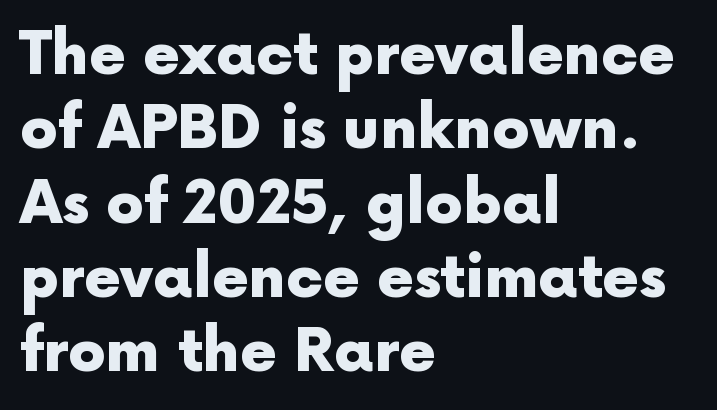
The image shows 59 px heavy sans-serif type, upright; set left-aligned, normal line spacing (1.26x), normal letter spacing, not underlined; a medium x-height.
